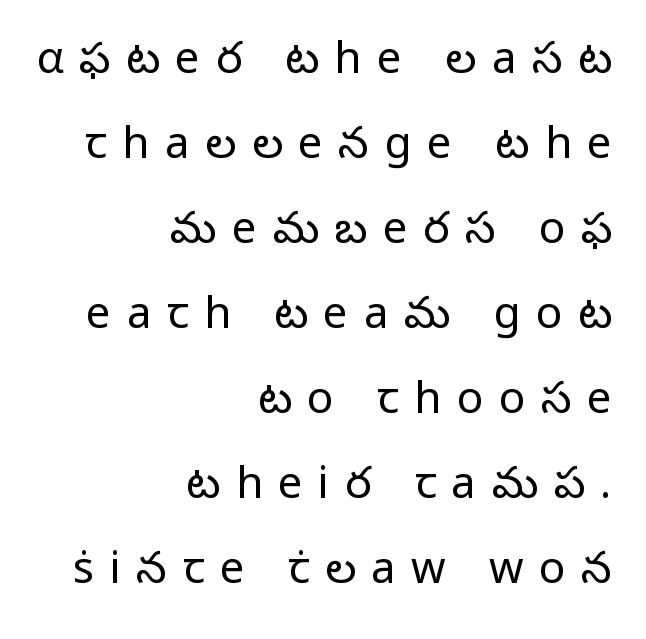
Baseline-to-baseline distance is far greater than the letter height. Spacing between characters has been opened up far beyond the box default. Anything drawn beneath the words? Only blank space. The letterforms sit at book weight or below. Type style note: lacks serifs.
